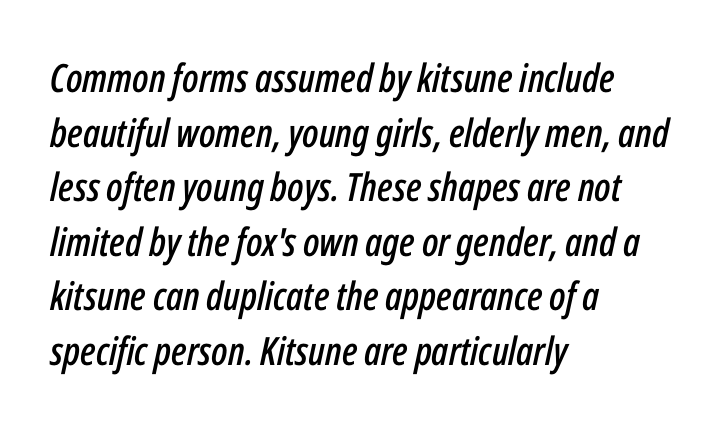
{"italic": "yes", "lean": "right", "slant_degrees": 12, "width": "condensed", "stroke_contrast": "low", "x_height": "medium", "monospaced": "no", "underline": "no", "align": "left", "line_spacing": "normal", "line_spacing_ratio": 1.4, "letter_spacing": "normal", "letter_spacing_em": 0.0, "glyph_px": 39}
